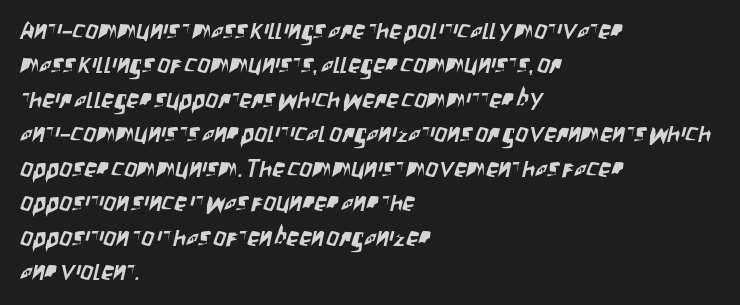
This rendering uses left alignment, leaving the right contour irregular. The strip under each line holds only bare page. Is there much room between lines? A standard amount, neither cramped nor airy. Tracking value appears to be zero — textbook default spacing.
